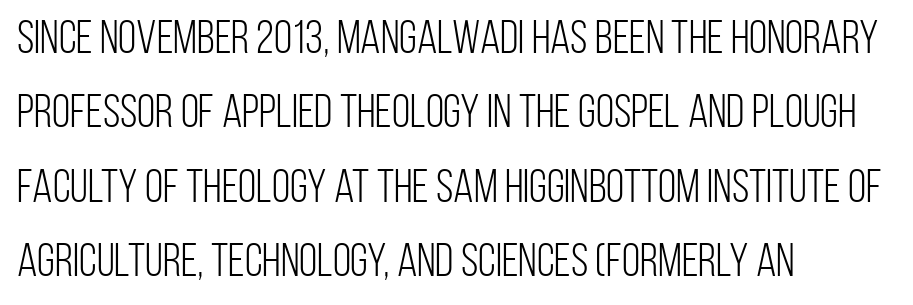
Q: Is the text bold? A: No.
Q: Is the text italic (slanted)? A: No, it is upright.
Q: Is the typeface a serif or a sans-serif typeface? A: Sans-serif.
Q: Is the text underlined? A: No.
Q: How is the paragraph aligned? A: Left-aligned.
Q: Is the spacing between letters normal or unusually wide? A: Normal.
Q: Is the spacing between lines tight, normal or loose? A: Normal.
Q: Width (condensed, normal, or wide)? A: Condensed.
Q: Stroke contrast? A: Low.
Q: x-height? A: Large.
Q: Monospaced? A: No.
